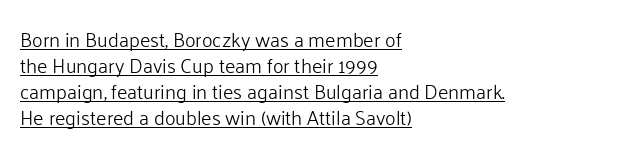
The image shows 20 px text type, upright; set left-aligned, normal line spacing (1.3x), normal letter spacing, underlined.
